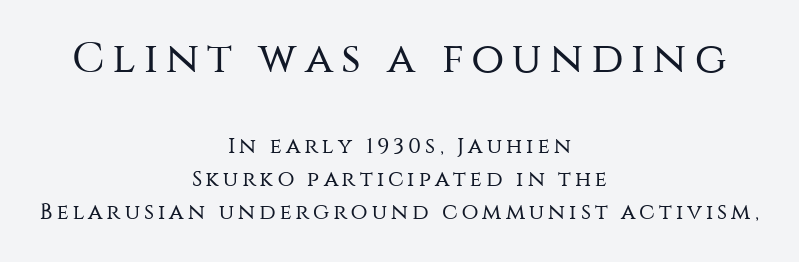
{"serif": "no", "italic": "no", "bold": "no", "weight": "regular", "width": "normal", "stroke_contrast": "medium", "x_height": "large", "monospaced": "no", "underline": "no", "align": "center", "line_spacing": "normal", "line_spacing_ratio": 1.49, "larger_block": "first", "size_ratio": 1.95, "glyph_px": 43}
